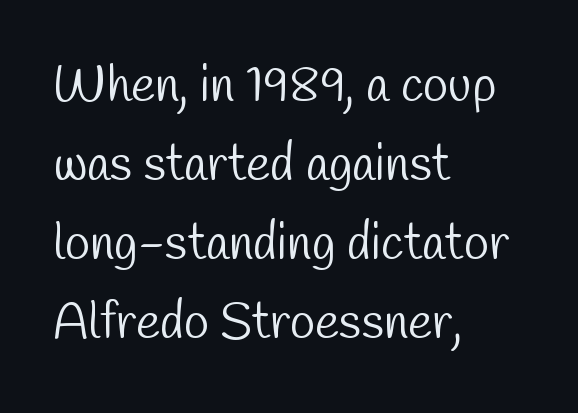
These lines sit exactly where default settings would place them. This is sans-serif lettering, the kind often seen on screens and signage. These lines keep a tight, regular rhythm from letter to letter. Here the designer chose a conventional face with non-uniform glyph widths.
